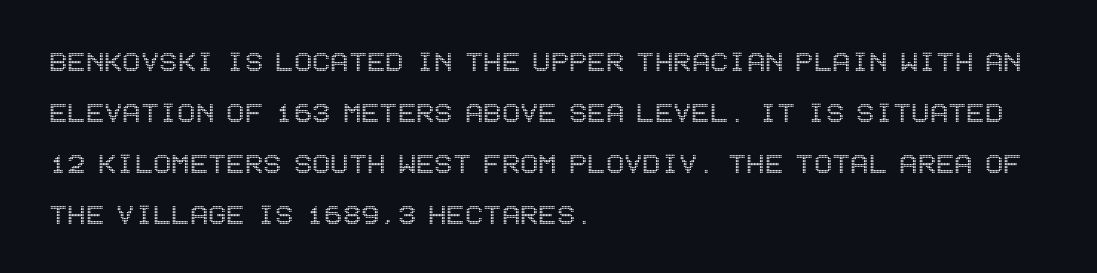
The image shows 34 px condensed type, upright; set left-aligned, normal line spacing (1.5x), normal letter spacing, not underlined; a large x-height.
